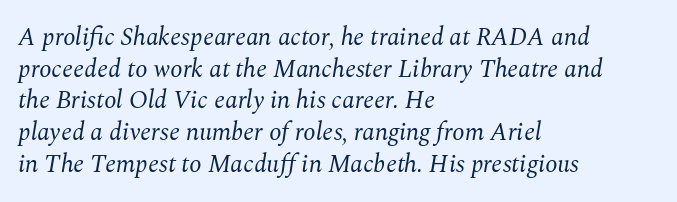
Q: Is the text bold? A: No.
Q: Is the text italic (slanted)? A: Yes, it leans right by about 10 degrees.
Q: Is the text underlined? A: No.
Q: How is the paragraph aligned? A: Left-aligned.
Q: Is the spacing between letters normal or unusually wide? A: Normal.
Q: Is the spacing between lines tight, normal or loose? A: Normal.
